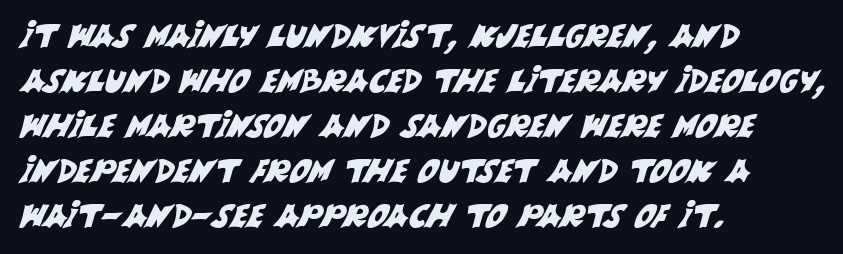
{"serif": "no", "width": "normal", "stroke_contrast": "medium", "x_height": "large", "monospaced": "no", "underline": "no", "align": "left", "line_spacing": "normal", "line_spacing_ratio": 1.41, "letter_spacing": "normal", "letter_spacing_em": 0.0, "glyph_px": 32}
